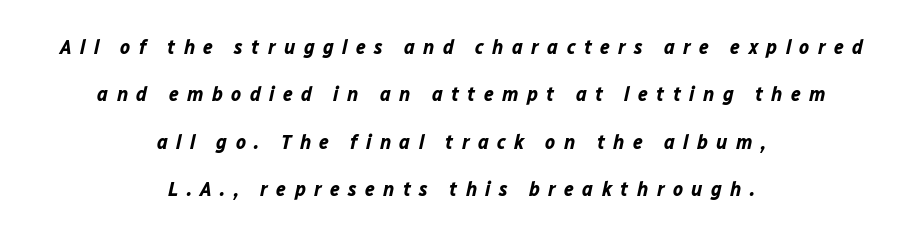
Q: Is the text bold? A: Yes.
Q: Is the text italic (slanted)? A: Yes, it leans right by about 12 degrees.
Q: Is the text underlined? A: No.
Q: How is the paragraph aligned? A: Centered.
Q: Is the spacing between letters normal or unusually wide? A: Unusually wide.
Q: Is the spacing between lines tight, normal or loose? A: Loose.
